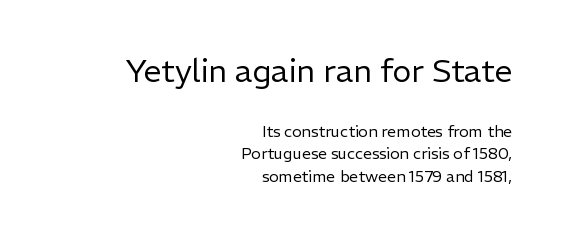
These lines keep a tight, regular rhythm from letter to letter. Do the characters align in a grid? No, the font is proportional. Examine the stroke ends and you'll find no serifs. The paragraph has a hard right edge and a soft left edge. The letters stand straight up with perfectly vertical stems. Two sizes are in play, and the larger belongs to the first block.
